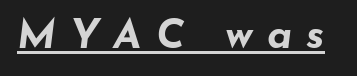
The image shows 41 px bold, wide type, italic (leaning right); set unusually wide letter spacing (+0.34 em), underlined; low stroke contrast and a small x-height.
